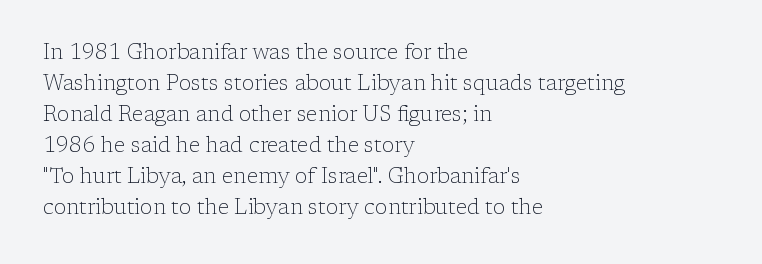
{"italic": "no", "bold": "no", "underline": "no", "align": "left", "line_spacing": "normal", "line_spacing_ratio": 1.48, "letter_spacing": "normal", "letter_spacing_em": 0.0, "glyph_px": 21}
